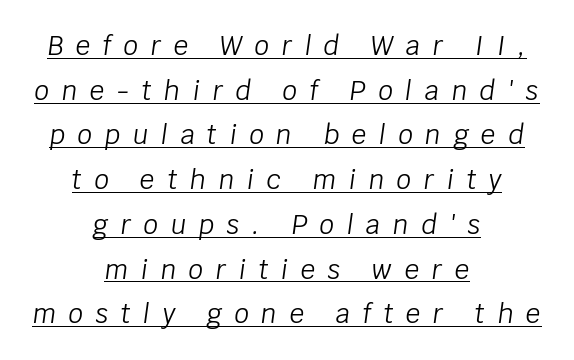
Q: Is the text bold? A: No.
Q: Is the text italic (slanted)? A: Yes, it leans right by about 8 degrees.
Q: Is the text underlined? A: Yes.
Q: How is the paragraph aligned? A: Centered.
Q: Is the spacing between letters normal or unusually wide? A: Unusually wide.
